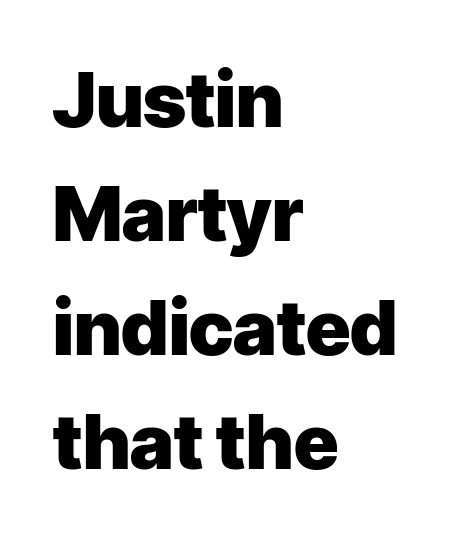
Q: Is the text bold? A: Yes.
Q: Is the text italic (slanted)? A: No, it is upright.
Q: Is the typeface a serif or a sans-serif typeface? A: Sans-serif.
Q: Is the text underlined? A: No.
Q: How is the paragraph aligned? A: Left-aligned.
Q: Is the spacing between letters normal or unusually wide? A: Normal.
Q: Is the spacing between lines tight, normal or loose? A: Normal.
Q: Width (condensed, normal, or wide)? A: Normal.
Q: Stroke contrast? A: Low.
Q: x-height? A: Medium.
Q: Monospaced? A: No.
